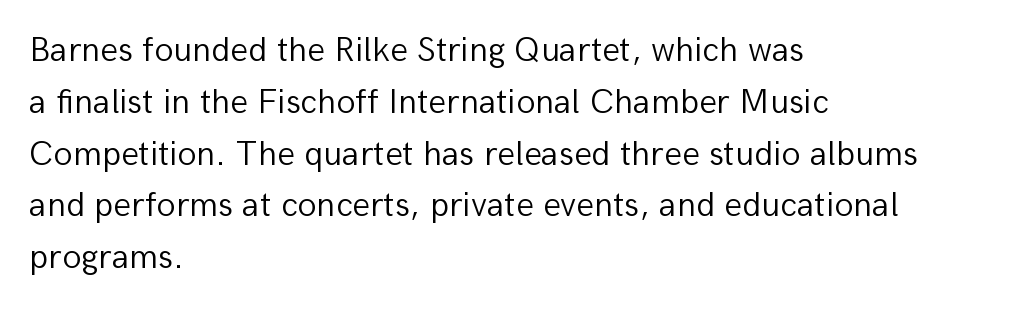
{"serif": "no", "italic": "no", "bold": "no", "weight": "light", "width": "normal", "stroke_contrast": "low", "x_height": "medium", "monospaced": "no", "underline": "no", "align": "left", "line_spacing": "normal", "line_spacing_ratio": 1.48, "letter_spacing": "normal", "letter_spacing_em": 0.0, "glyph_px": 35}
